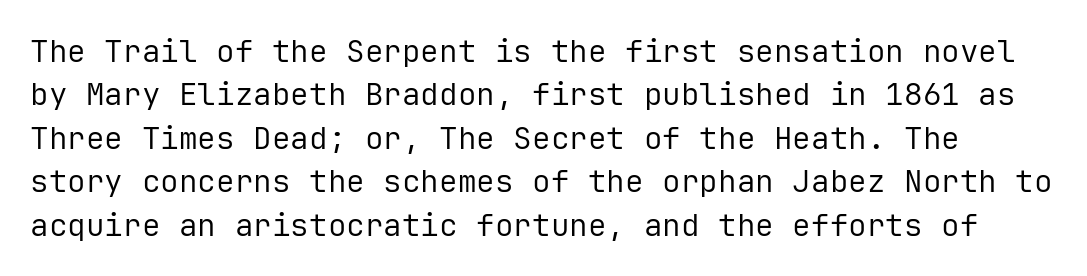
The image shows 31 px regular-weight sans-serif type, upright, monospaced; set normal line spacing (1.4x), normal letter spacing, not underlined; low stroke contrast and a medium x-height.
